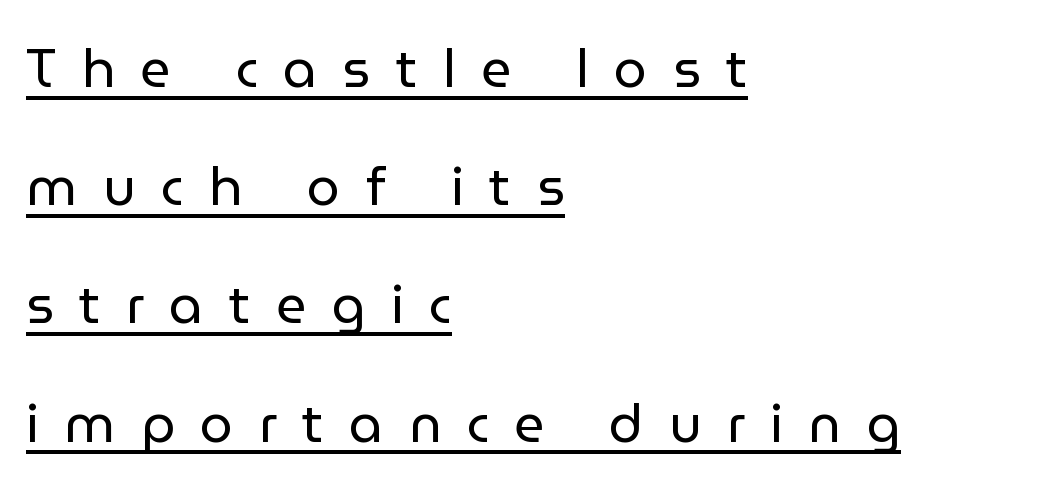
Is the stroke heavy? The answer is a plain regular-or-lighter. Notice how the stems are strictly vertical — no italics here. This block would shrink considerably if given ordinary leading; it's expanded now. The tracking jumps out immediately: characters are airy and widely separated. The passage shown is typed in a proportional face where columns would drift.
